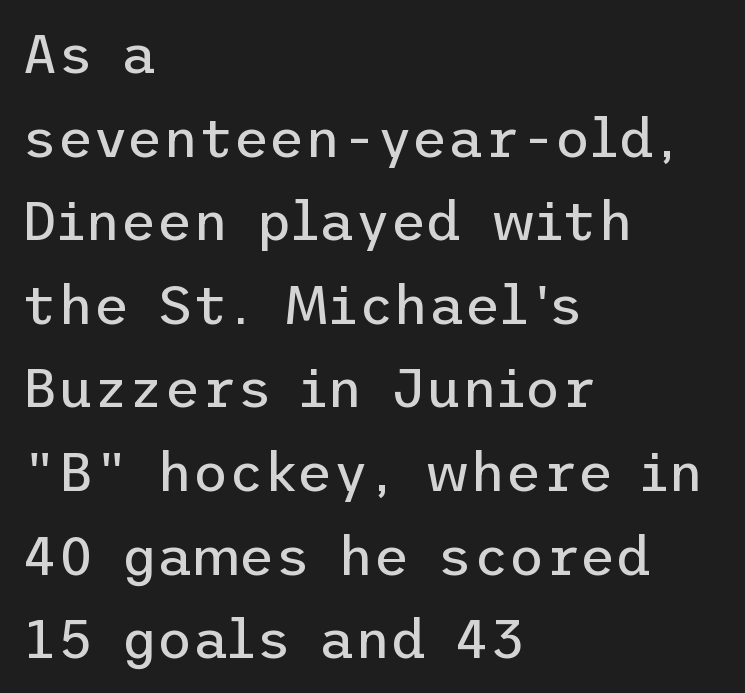
The image shows 55 px regular-weight sans-serif type, upright; set left-aligned, normal line spacing (1.52x), normal letter spacing, not underlined; low stroke contrast and a medium x-height.
